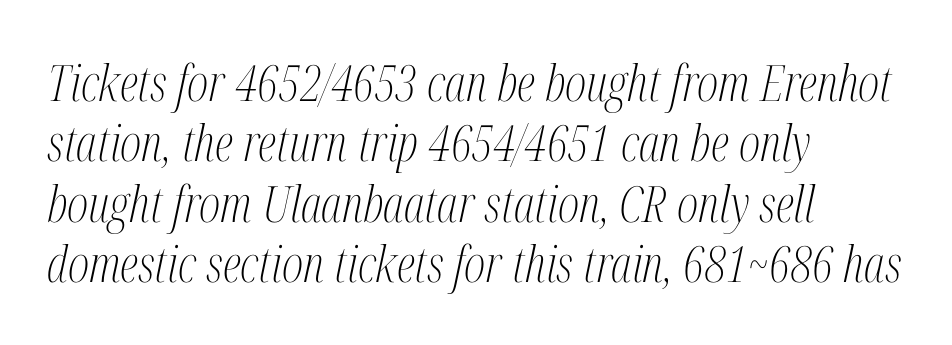
{"serif": "yes", "italic": "yes", "lean": "right", "slant_degrees": 12, "bold": "no", "weight": "light", "width": "condensed", "stroke_contrast": "medium", "x_height": "medium", "monospaced": "no", "underline": "no", "align": "left", "line_spacing_ratio": 1.21, "letter_spacing": "normal", "letter_spacing_em": 0.0, "glyph_px": 50}
